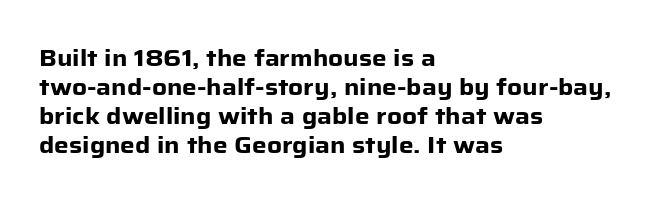
Q: Is the text bold? A: Yes.
Q: Is the text italic (slanted)? A: No, it is upright.
Q: Is the text underlined? A: No.
Q: How is the paragraph aligned? A: Left-aligned.
Q: Is the spacing between letters normal or unusually wide? A: Normal.
Q: Is the spacing between lines tight, normal or loose? A: Normal.
